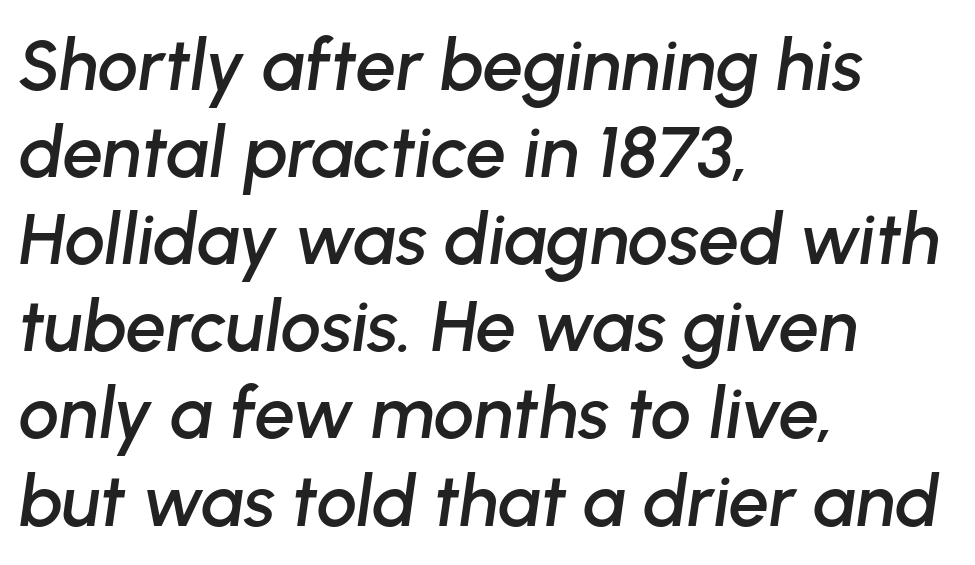
Q: Is the text italic (slanted)? A: Yes, it leans right by about 8 degrees.
Q: Is the text underlined? A: No.
Q: How is the paragraph aligned? A: Left-aligned.
Q: Is the spacing between letters normal or unusually wide? A: Normal.
Q: Width (condensed, normal, or wide)? A: Normal.
Q: Stroke contrast? A: Low.
Q: x-height? A: Medium.
Q: Monospaced? A: No.
